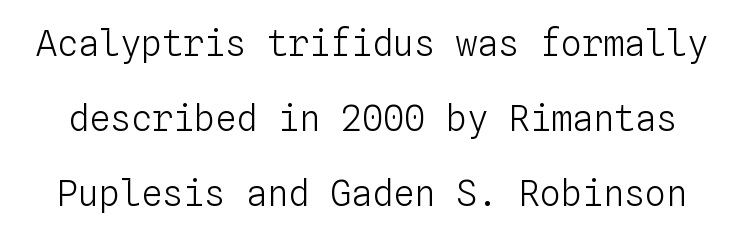
The image shows 35 px light type, upright, monospaced; set loose line spacing (2.14x), normal letter spacing, not underlined; low stroke contrast and a medium x-height.
